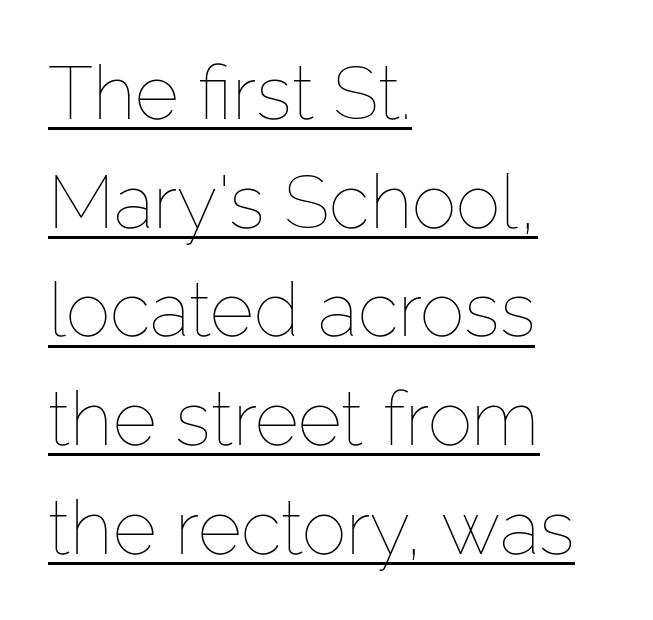
No extra ink here — the face is not bold. Tracking here is standard; glyphs follow each other at the usual distance. Quick note: interline space is typical. Ordinary non-slanted type is in use. This sample carries an underscore along the baseline area.
